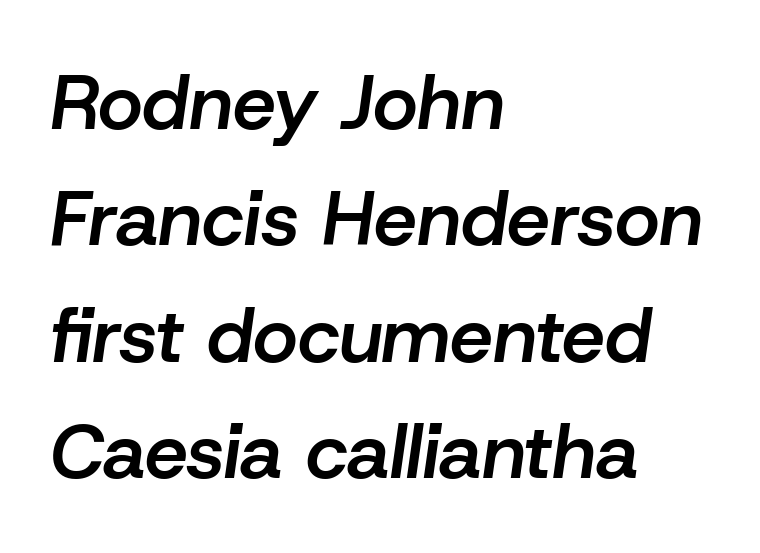
In terms of weight, the rendering is demibold, just under bold. The specimen omits any rule beneath the text block's lines. Caption: standard tracking, unaltered. The passage shown is typed in a proportional face where columns would drift.
